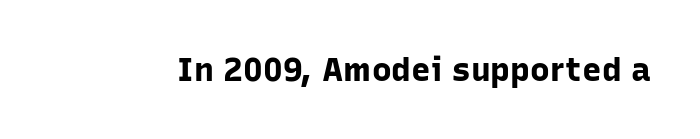
You'd pick this weight for a headline — it's a proper bold. I'd call this a sans setting — the letters go barefoot. The area under the type is left untouched. Spacing verdict: proportional, widths tailored to each character. The line texture is even and compact thanks to regular tracking. These lines were composed using upright roman letters.
